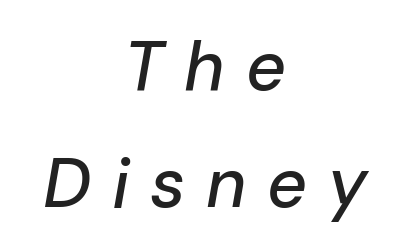
Q: Is the text italic (slanted)? A: Yes, it leans right by about 10 degrees.
Q: Is the text underlined? A: No.
Q: How is the paragraph aligned? A: Centered.
Q: Is the spacing between letters normal or unusually wide? A: Unusually wide.
Q: Is the spacing between lines tight, normal or loose? A: Normal.
Q: Width (condensed, normal, or wide)? A: Normal.
Q: Stroke contrast? A: Low.
Q: x-height? A: Medium.
Q: Monospaced? A: No.
